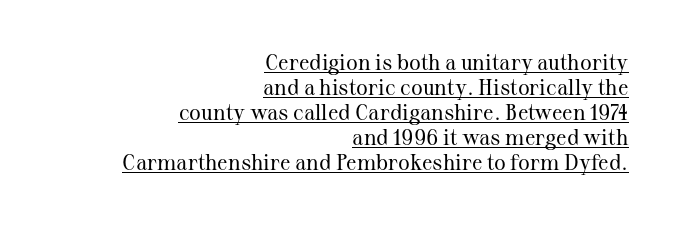
{"italic": "no", "bold": "no", "underline": "yes", "align": "right", "line_spacing": "tight", "line_spacing_ratio": 1.14, "letter_spacing": "normal", "letter_spacing_em": 0.0, "glyph_px": 22}
